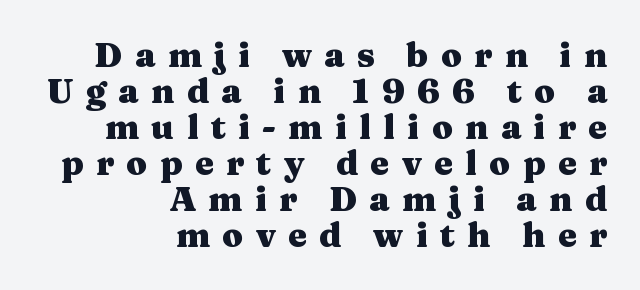
Q: Is the text bold? A: Yes.
Q: Is the text italic (slanted)? A: No, it is upright.
Q: Is the typeface a serif or a sans-serif typeface? A: Serif.
Q: Is the text underlined? A: No.
Q: How is the paragraph aligned? A: Right-aligned.
Q: Is the spacing between letters normal or unusually wide? A: Unusually wide.
Q: Is the spacing between lines tight, normal or loose? A: Tight.
Q: Width (condensed, normal, or wide)? A: Wide.
Q: Stroke contrast? A: Medium.
Q: x-height? A: Medium.
Q: Monospaced? A: No.
